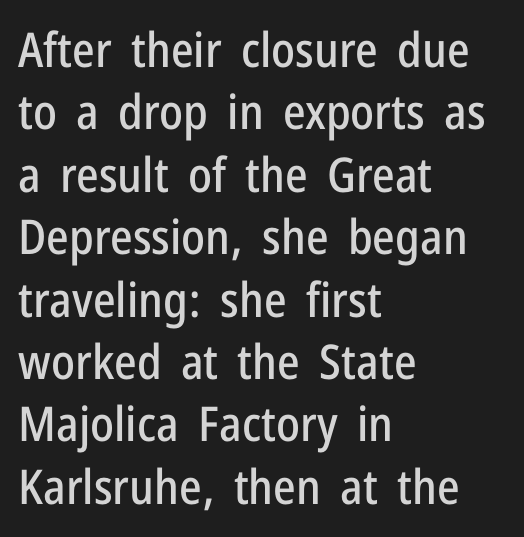
The image shows 48 px condensed sans-serif type, upright; set left-aligned, normal line spacing (1.3x), normal letter spacing, not underlined; low stroke contrast and a medium x-height.
